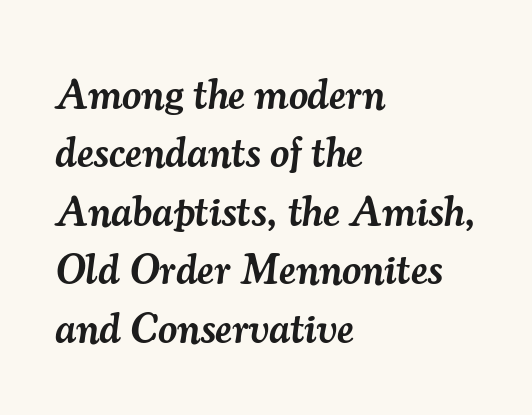
Q: Is the text bold? A: Semi-bold.
Q: Is the text italic (slanted)? A: Yes, it leans right by about 7 degrees.
Q: Is the typeface a serif or a sans-serif typeface? A: Serif.
Q: Is the text underlined? A: No.
Q: How is the paragraph aligned? A: Left-aligned.
Q: Is the spacing between letters normal or unusually wide? A: Normal.
Q: Is the spacing between lines tight, normal or loose? A: Normal.
Q: Width (condensed, normal, or wide)? A: Normal.
Q: Stroke contrast? A: Medium.
Q: x-height? A: Small.
Q: Monospaced? A: No.
